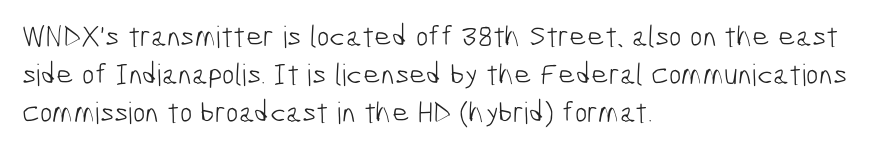
Q: Is the text bold? A: No.
Q: Is the typeface a serif or a sans-serif typeface? A: Sans-serif.
Q: Is the text underlined? A: No.
Q: How is the paragraph aligned? A: Left-aligned.
Q: Is the spacing between letters normal or unusually wide? A: Normal.
Q: Is the spacing between lines tight, normal or loose? A: Normal.
Q: Width (condensed, normal, or wide)? A: Condensed.
Q: Stroke contrast? A: Low.
Q: x-height? A: Medium.
Q: Monospaced? A: No.
